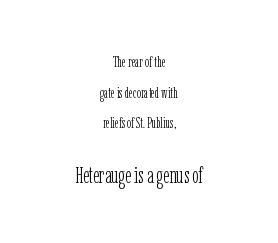
Check under the words: just untouched page. Compared with a typical body face, this is equally light or lighter still. The letterforms sit shoulder to shoulder at normal distance. Reading down the column, the eye jumps a long way to each next line. The paragraph has two soft edges and a firm central axis.
